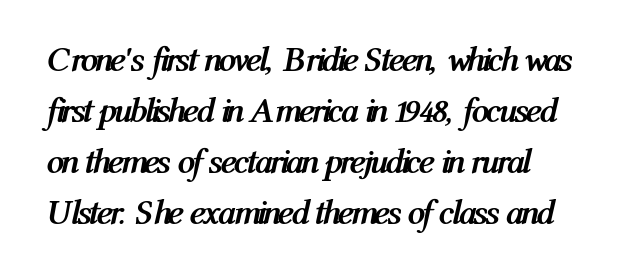
The image shows 35 px semibold, condensed type, italic (leaning right); set left-aligned, normal line spacing (1.46x), normal letter spacing, not underlined; medium stroke contrast and a medium x-height.
